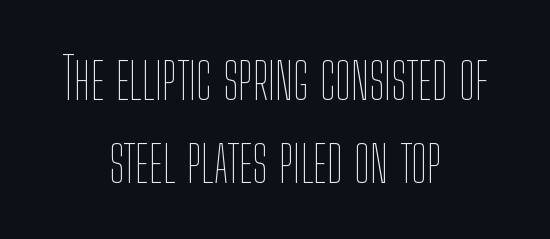
The image shows 57 px thin, condensed type, upright; set centered, normal line spacing (1.45x), normal letter spacing, not underlined; low stroke contrast and a medium x-height.
